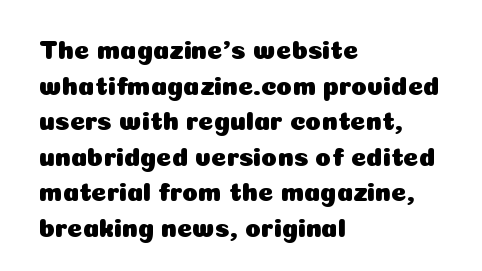
{"italic": "no", "underline": "no", "align": "left", "line_spacing": "normal", "line_spacing_ratio": 1.37, "letter_spacing": "normal", "letter_spacing_em": 0.0, "glyph_px": 26}
